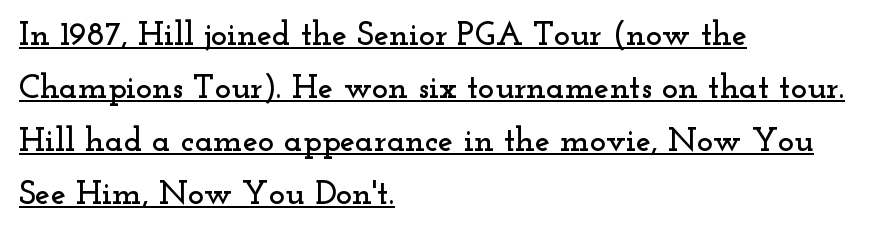
Note the varied advance widths — an 'i' is clearly narrower than an 'm'. The text was rendered using a seriffed face with decorative stroke endings. Quick note: interline space is typical. Glance below the letters and you will spot a drawn line.
